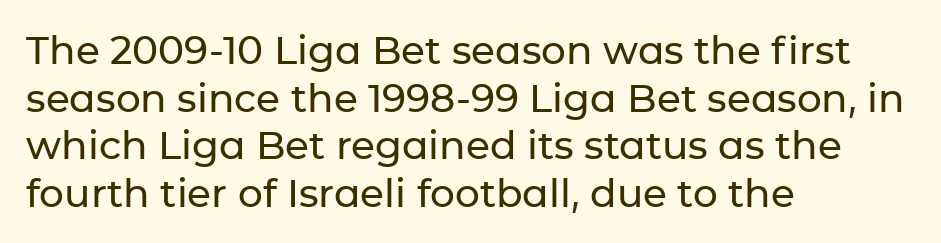
Q: Is the text italic (slanted)? A: No, it is upright.
Q: Is the typeface a serif or a sans-serif typeface? A: Sans-serif.
Q: Is the text underlined? A: No.
Q: How is the paragraph aligned? A: Left-aligned.
Q: Is the spacing between letters normal or unusually wide? A: Normal.
Q: Width (condensed, normal, or wide)? A: Normal.
Q: Stroke contrast? A: Low.
Q: x-height? A: Medium.
Q: Monospaced? A: No.
